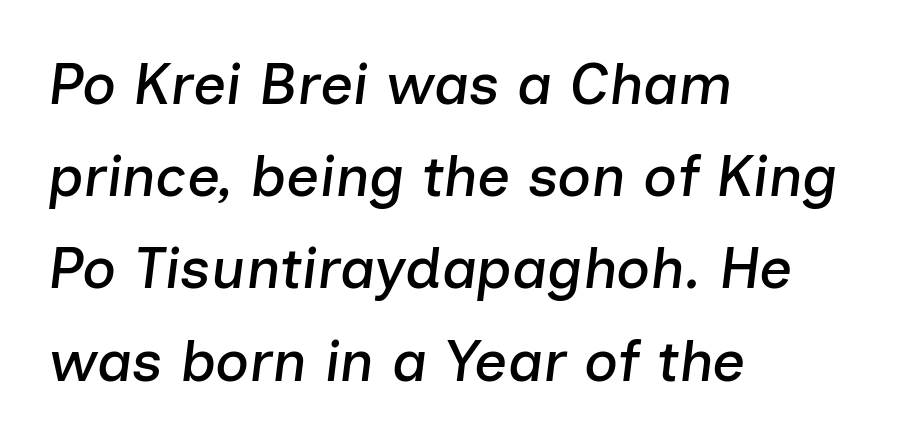
The image shows 58 px text type, italic (leaning right); set left-aligned, normal line spacing (1.59x), normal letter spacing, not underlined; low stroke contrast and a medium x-height.
